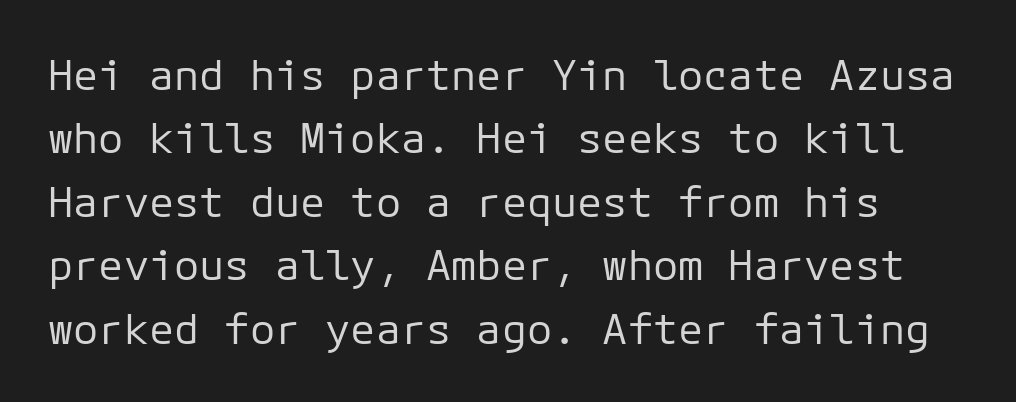
{"serif": "no", "italic": "no", "bold": "no", "weight": "regular", "width": "normal", "stroke_contrast": "low", "x_height": "medium", "underline": "no", "line_spacing": "normal", "line_spacing_ratio": 1.51, "letter_spacing": "normal", "letter_spacing_em": 0.0, "glyph_px": 42}
